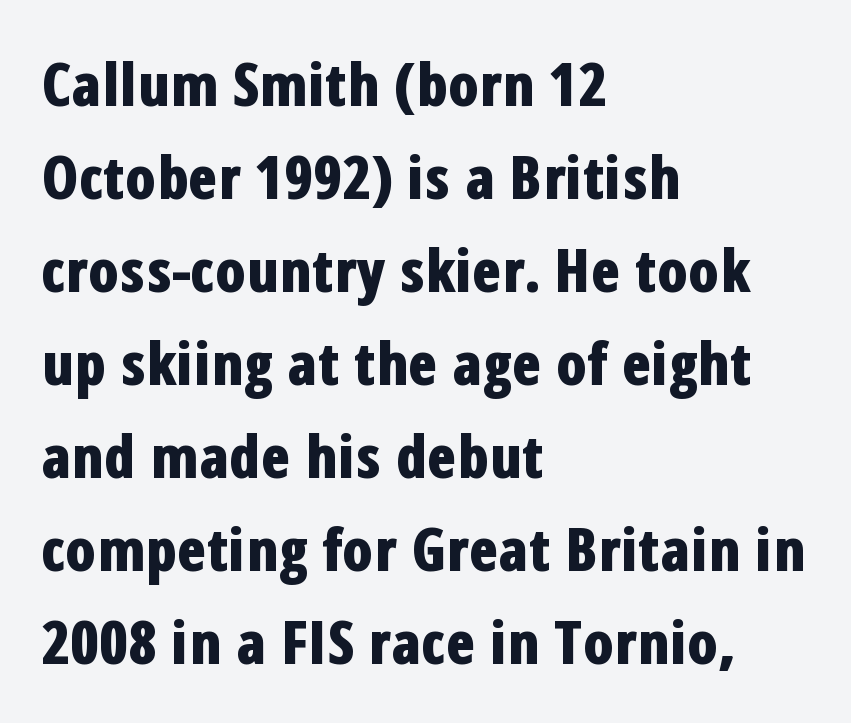
Q: Is the text bold? A: Yes.
Q: Is the text italic (slanted)? A: No, it is upright.
Q: Is the typeface a serif or a sans-serif typeface? A: Sans-serif.
Q: Is the text underlined? A: No.
Q: How is the paragraph aligned? A: Left-aligned.
Q: Is the spacing between letters normal or unusually wide? A: Normal.
Q: Is the spacing between lines tight, normal or loose? A: Normal.
Q: Width (condensed, normal, or wide)? A: Condensed.
Q: Stroke contrast? A: Low.
Q: x-height? A: Medium.
Q: Monospaced? A: No.
